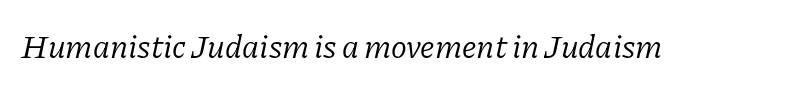
Do the characters align in a grid? No, the font is proportional. Stem width sits at or under what a default text font uses. The glyphs look as if they've been sheared to an angle. Old-style or modern, the face here clearly has serifs.
